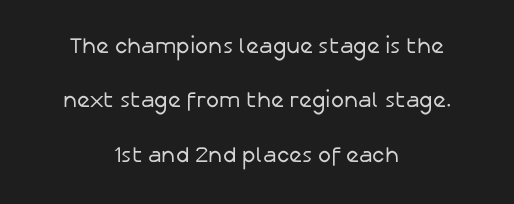
The image shows 22 px text type, upright; set centered, loose line spacing (2.47x), normal letter spacing, not underlined.
